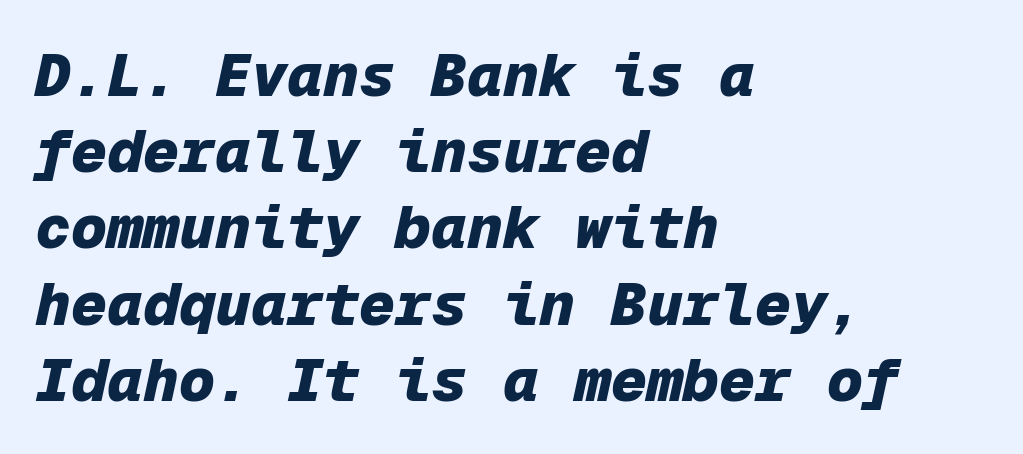
Each new line begins a customary step beneath the previous one. Look at the tracking — it's just the regular setting, nothing added. The typesetting leans heavy: a genuine bold. Honestly, there is no underline to notice here at all. Which margin do the lines hug? The left one — the right edge is uneven.
